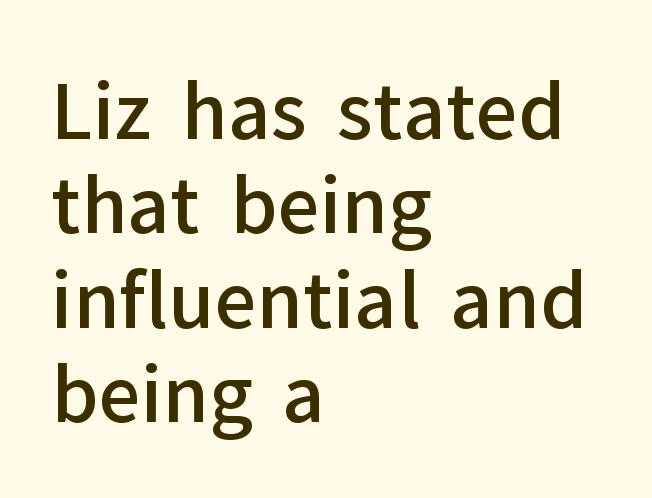
Q: Is the text bold? A: Semi-bold.
Q: Is the text italic (slanted)? A: No, it is upright.
Q: Is the typeface a serif or a sans-serif typeface? A: Sans-serif.
Q: Is the text underlined? A: No.
Q: How is the paragraph aligned? A: Left-aligned.
Q: Is the spacing between letters normal or unusually wide? A: Normal.
Q: Is the spacing between lines tight, normal or loose? A: Normal.
Q: Width (condensed, normal, or wide)? A: Normal.
Q: Stroke contrast? A: Low.
Q: x-height? A: Medium.
Q: Monospaced? A: No.
